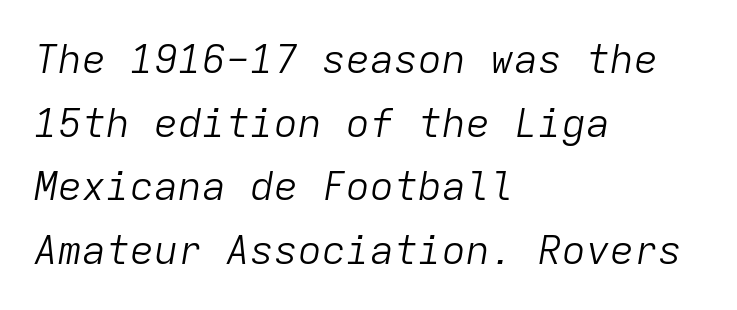
Q: Is the text bold? A: No.
Q: Is the text italic (slanted)? A: Yes, it leans right by about 9 degrees.
Q: Is the text underlined? A: No.
Q: How is the paragraph aligned? A: Left-aligned.
Q: Is the spacing between letters normal or unusually wide? A: Normal.
Q: Is the spacing between lines tight, normal or loose? A: Normal.
Q: Width (condensed, normal, or wide)? A: Normal.
Q: Stroke contrast? A: Low.
Q: x-height? A: Medium.
Q: Monospaced? A: Yes.
